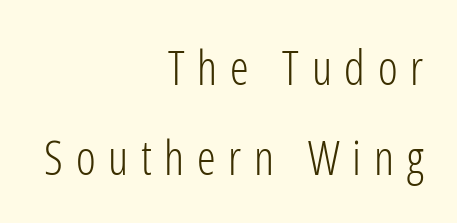
A flush-right, rag-left setting is used for this passage. Spacing verdict: proportional, widths tailored to each character. The strip under each line holds only bare page. Nothing heavy about these letters — not bold at all. The lettering stays uniformly vertical, giving the passage a roman look.
